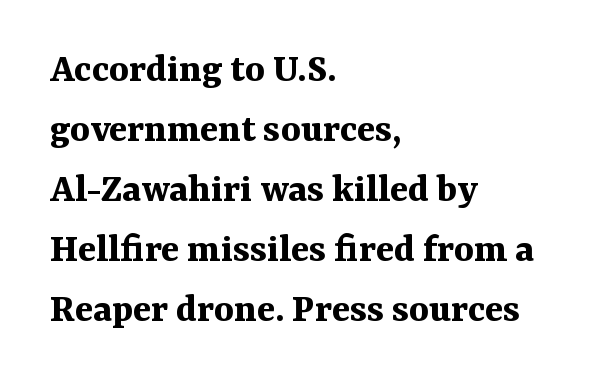
Q: Is the text bold? A: Yes.
Q: Is the text italic (slanted)? A: No, it is upright.
Q: Is the typeface a serif or a sans-serif typeface? A: Serif.
Q: Is the text underlined? A: No.
Q: How is the paragraph aligned? A: Left-aligned.
Q: Is the spacing between letters normal or unusually wide? A: Normal.
Q: Is the spacing between lines tight, normal or loose? A: Normal.
Q: Width (condensed, normal, or wide)? A: Normal.
Q: Stroke contrast? A: Medium.
Q: x-height? A: Medium.
Q: Monospaced? A: No.
